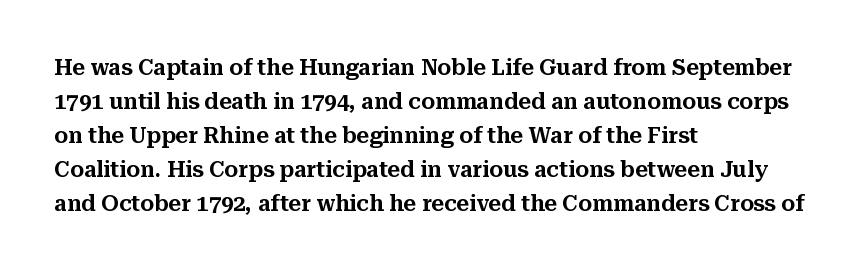
{"italic": "no", "underline": "no", "align": "left", "line_spacing": "normal", "line_spacing_ratio": 1.55, "letter_spacing": "normal", "letter_spacing_em": 0.0, "glyph_px": 22}
